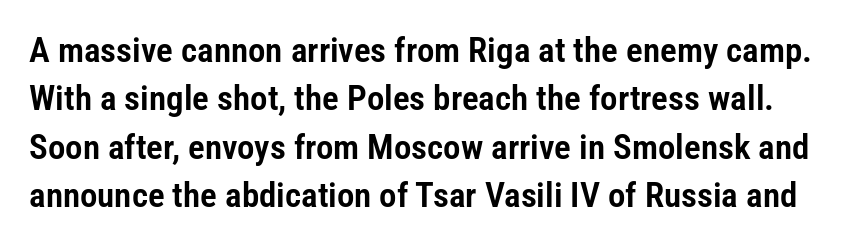
{"serif": "no", "italic": "no", "width": "condensed", "stroke_contrast": "low", "x_height": "medium", "monospaced": "no", "underline": "no", "line_spacing": "normal", "line_spacing_ratio": 1.38, "letter_spacing": "normal", "letter_spacing_em": 0.0, "glyph_px": 35}
